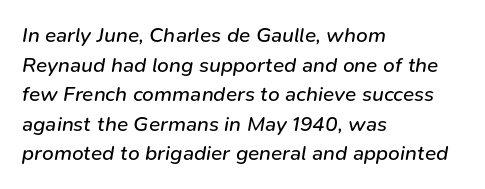
{"italic": "yes", "lean": "right", "slant_degrees": 9, "bold": "no", "underline": "no", "align": "left", "line_spacing": "normal", "line_spacing_ratio": 1.41, "letter_spacing": "normal", "letter_spacing_em": 0.0, "glyph_px": 21}
